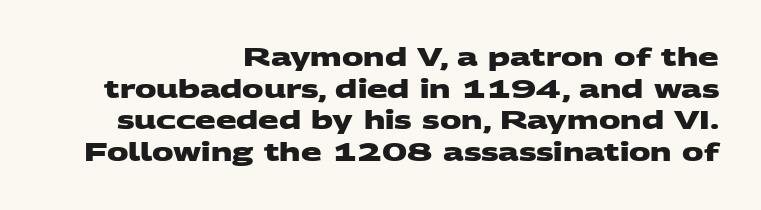
Q: Is the text bold? A: Yes.
Q: Is the text underlined? A: No.
Q: How is the paragraph aligned? A: Right-aligned.
Q: Is the spacing between letters normal or unusually wide? A: Normal.
Q: Is the spacing between lines tight, normal or loose? A: Normal.
